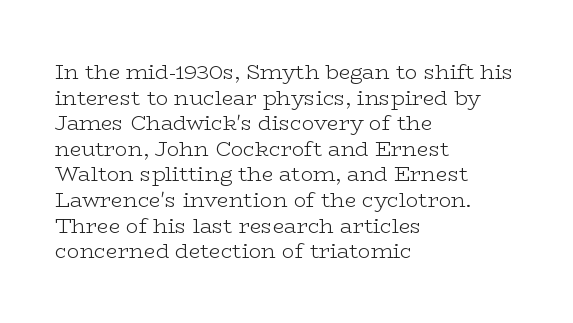
The image shows 21 px text type, upright; set left-aligned, line spacing 1.22x, normal letter spacing, not underlined.
